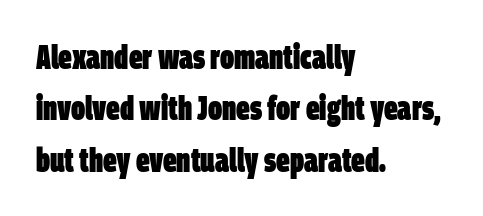
The image shows 34 px heavy, condensed sans-serif type; set left-aligned, normal line spacing (1.51x), normal letter spacing, not underlined; low stroke contrast and a large x-height.
